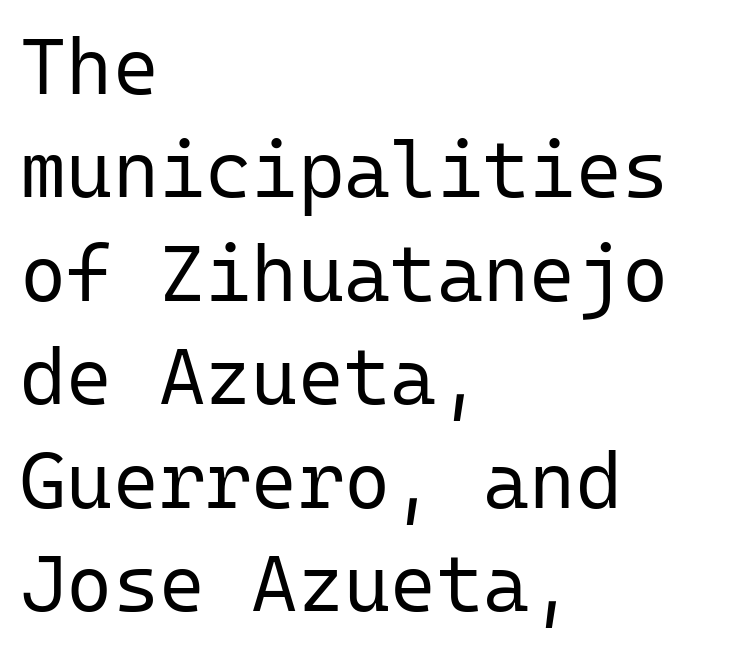
Q: Is the text bold? A: No.
Q: Is the text italic (slanted)? A: No, it is upright.
Q: Is the typeface a serif or a sans-serif typeface? A: Sans-serif.
Q: Is the text underlined? A: No.
Q: How is the paragraph aligned? A: Left-aligned.
Q: Is the spacing between letters normal or unusually wide? A: Normal.
Q: Is the spacing between lines tight, normal or loose? A: Normal.
Q: Width (condensed, normal, or wide)? A: Normal.
Q: Stroke contrast? A: Low.
Q: x-height? A: Medium.
Q: Monospaced? A: Yes.
